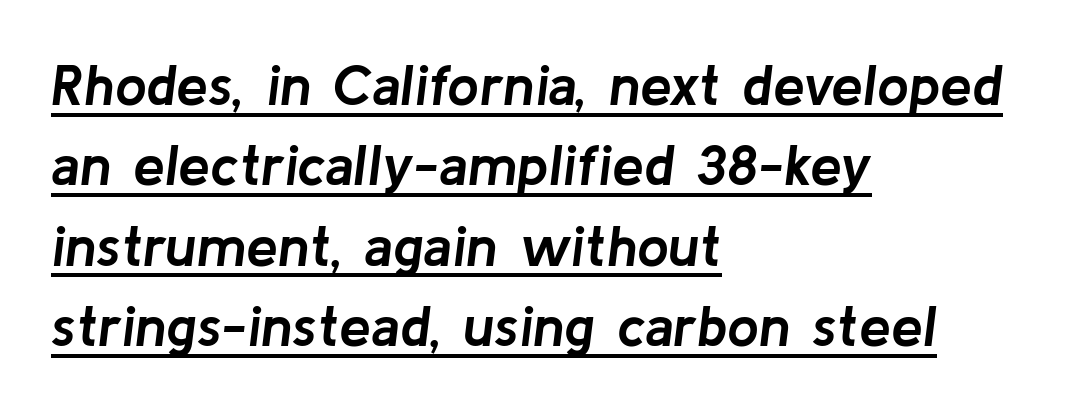
The image shows 57 px semibold type, italic (leaning right); set left-aligned, normal line spacing (1.41x), normal letter spacing, underlined; low stroke contrast and a medium x-height.
